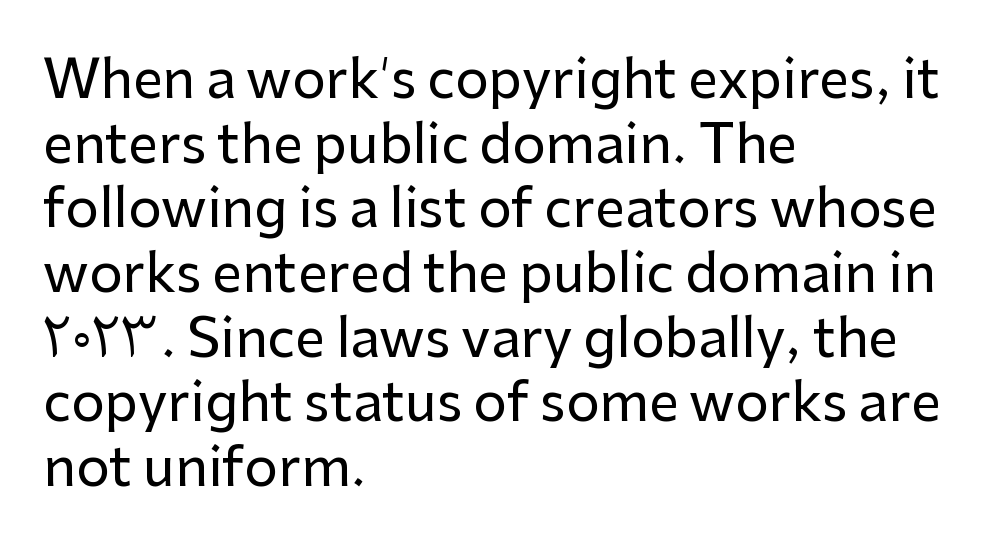
Q: Is the text italic (slanted)? A: No, it is upright.
Q: Is the typeface a serif or a sans-serif typeface? A: Sans-serif.
Q: Is the text underlined? A: No.
Q: How is the paragraph aligned? A: Left-aligned.
Q: Is the spacing between letters normal or unusually wide? A: Normal.
Q: Width (condensed, normal, or wide)? A: Normal.
Q: Stroke contrast? A: Low.
Q: x-height? A: Medium.
Q: Monospaced? A: No.
